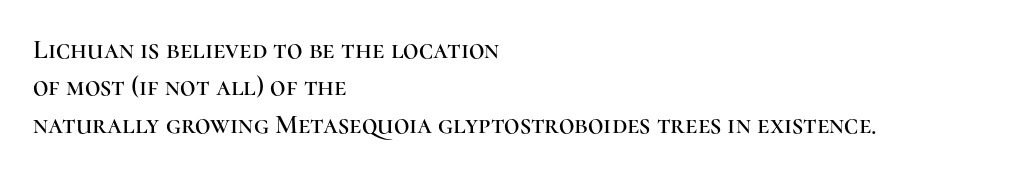
Normally led — the rows are evenly, conventionally spaced. Letter spacing: default. This is the regular roman posture of the typeface. Clear beneath every line of the passage. This rendering uses left alignment, leaving the right contour irregular.
